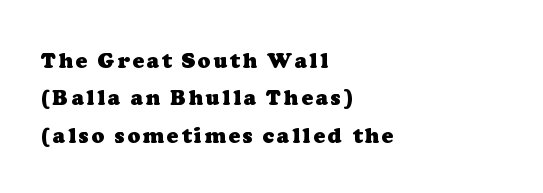
The zone under the glyphs is completely vacant. Is the block centered? No — it sits flush against the left margin. Each glyph is drawn with heavy, bold strokes.
